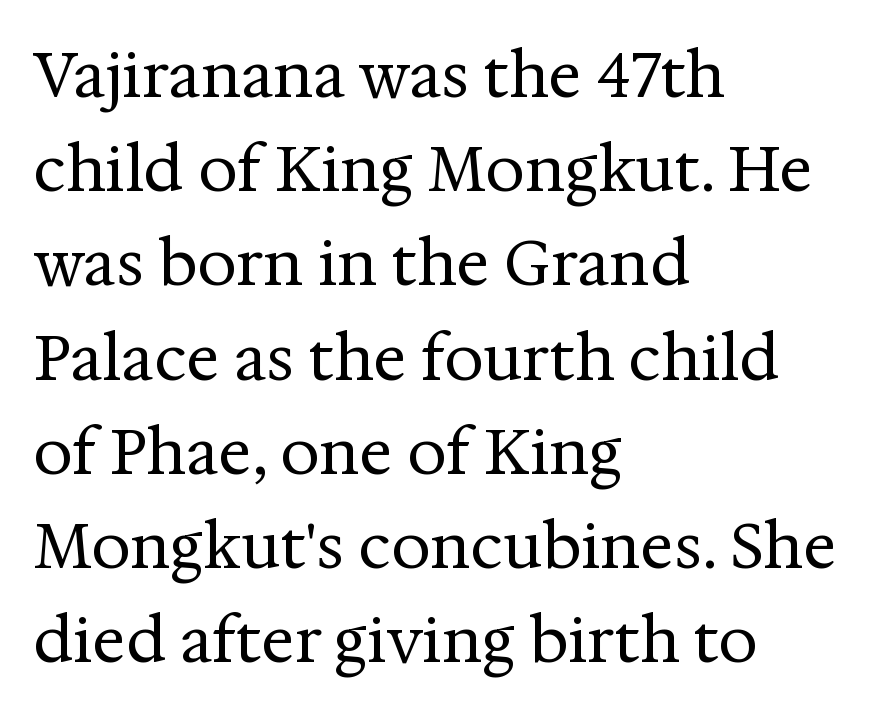
The image shows 62 px regular-weight serif type, upright; set left-aligned, normal line spacing (1.52x), normal letter spacing, not underlined; medium stroke contrast and a medium x-height.
